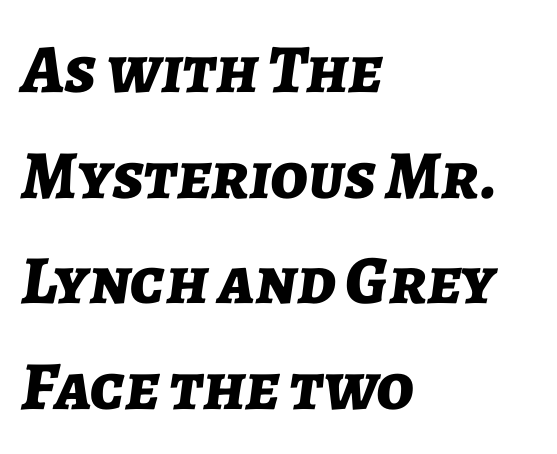
{"italic": "yes", "lean": "right", "slant_degrees": 7, "bold": "yes", "weight": "bold", "width": "normal", "stroke_contrast": "low", "x_height": "medium", "monospaced": "no", "underline": "no", "align": "left", "line_spacing": "normal", "line_spacing_ratio": 1.53, "letter_spacing": "normal", "letter_spacing_em": 0.0, "glyph_px": 69}
